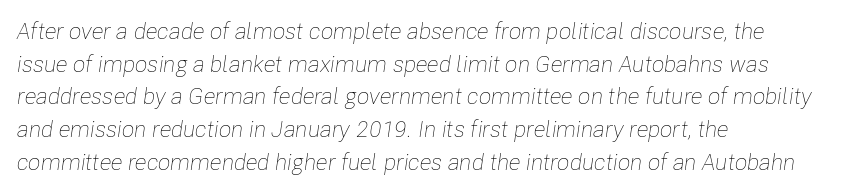
Q: Is the text bold? A: No.
Q: Is the text italic (slanted)? A: Yes, it leans right by about 8 degrees.
Q: Is the text underlined? A: No.
Q: How is the paragraph aligned? A: Left-aligned.
Q: Is the spacing between letters normal or unusually wide? A: Normal.
Q: Is the spacing between lines tight, normal or loose? A: Normal.
